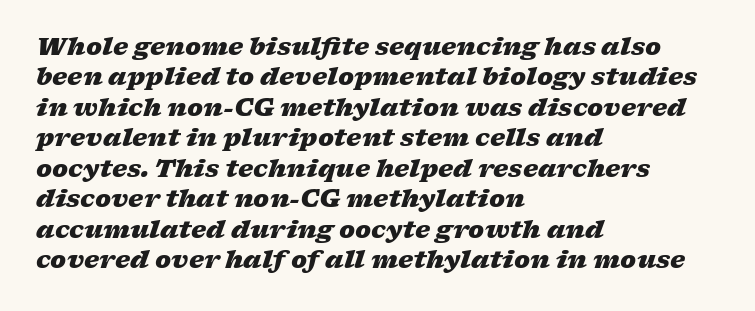
The image shows 24 px bold type, italic (leaning right); set left-aligned, normal line spacing (1.27x), normal letter spacing, not underlined.
